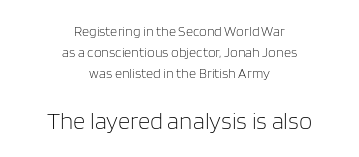
Each row of text sits above clean, open space. Block two is the big one; block one sits smaller above it. A typesetter would call this zero additional tracking. The letters stand straight up with perfectly vertical stems.
